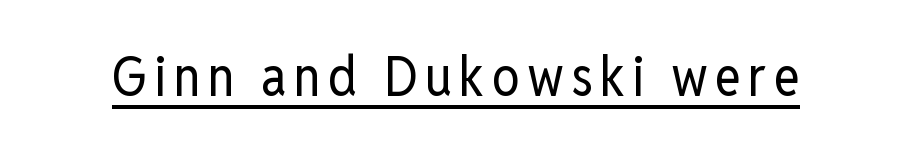
The letters stand upright; this is a roman face. The letters advance in unequal steps, a hallmark of proportional type. Unbolded letterforms with no extra heft. Each letter's strokes conclude bluntly, with no projecting serifs. Like a heading marked for emphasis, these lines bear an underscore.
